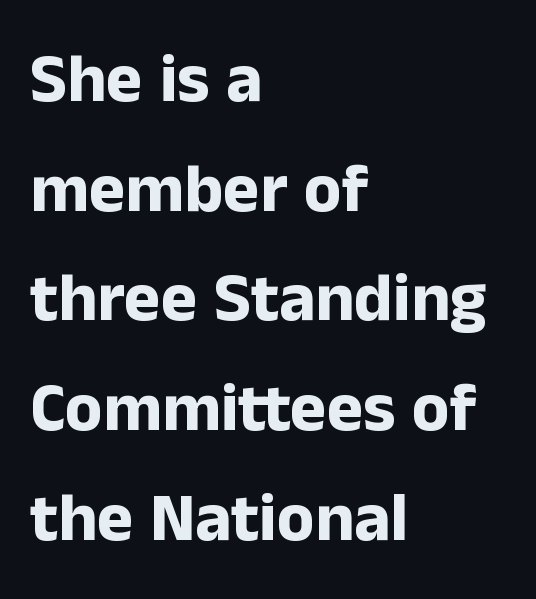
{"serif": "no", "italic": "no", "bold": "yes", "weight": "bold", "width": "normal", "stroke_contrast": "low", "x_height": "medium", "monospaced": "no", "underline": "no", "align": "left", "line_spacing": "normal", "line_spacing_ratio": 1.59, "letter_spacing": "normal", "letter_spacing_em": 0.0, "glyph_px": 69}
